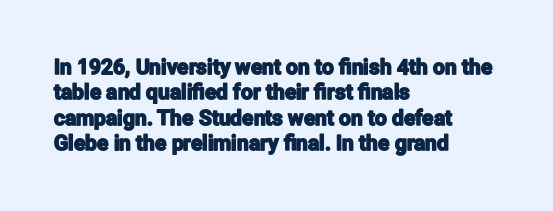
{"italic": "no", "underline": "no", "align": "left", "line_spacing_ratio": 1.21, "letter_spacing": "normal", "letter_spacing_em": 0.0, "glyph_px": 21}
